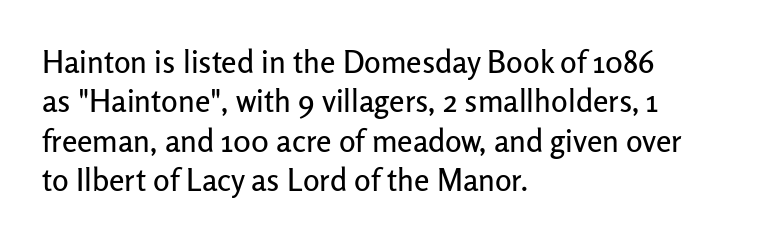
The image shows 31 px sans-serif type, upright; set left-aligned, normal line spacing (1.27x), normal letter spacing, not underlined; low stroke contrast and a medium x-height.
